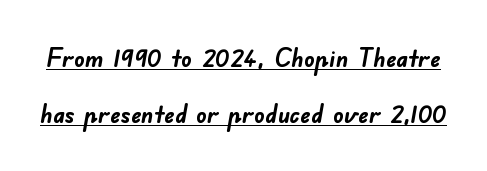
The image shows 26 px bold type; set loose line spacing (2.16x), normal letter spacing, underlined.
